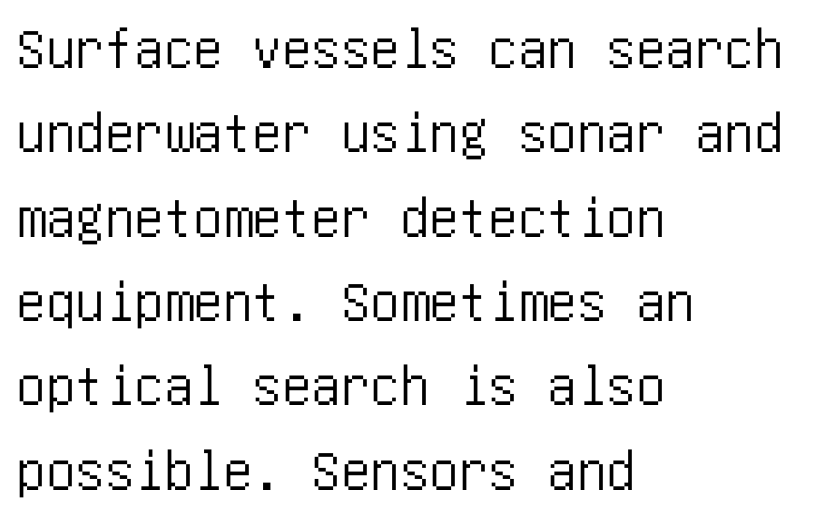
Q: Is the text italic (slanted)? A: No, it is upright.
Q: Is the typeface a serif or a sans-serif typeface? A: Sans-serif.
Q: Is the text underlined? A: No.
Q: How is the paragraph aligned? A: Left-aligned.
Q: Is the spacing between letters normal or unusually wide? A: Normal.
Q: Is the spacing between lines tight, normal or loose? A: Normal.
Q: Width (condensed, normal, or wide)? A: Condensed.
Q: Stroke contrast? A: Low.
Q: x-height? A: Large.
